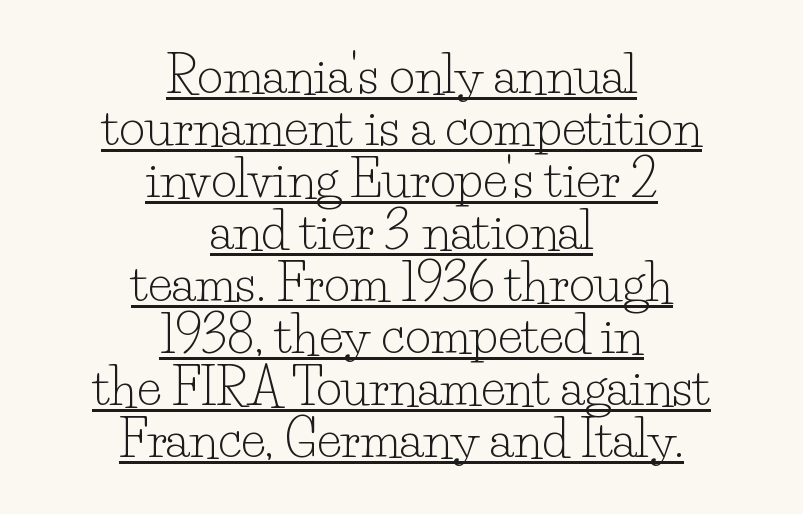
Q: Is the text bold? A: No.
Q: Is the text italic (slanted)? A: No, it is upright.
Q: Is the typeface a serif or a sans-serif typeface? A: Serif.
Q: Is the text underlined? A: Yes.
Q: How is the paragraph aligned? A: Centered.
Q: Is the spacing between letters normal or unusually wide? A: Normal.
Q: Is the spacing between lines tight, normal or loose? A: Tight.
Q: Width (condensed, normal, or wide)? A: Normal.
Q: Stroke contrast? A: Low.
Q: x-height? A: Small.
Q: Monospaced? A: No.
